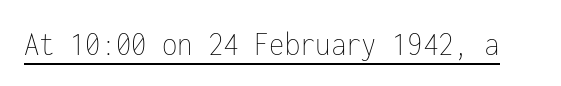
Note the uniform advance width — an 'i' takes as much space as an 'm'. Emphasis is given by a line drawn under the lettering. The tracking reads as untouched default to a designer's eye. Style check: upright. The weight tops out at a normal text grade.
